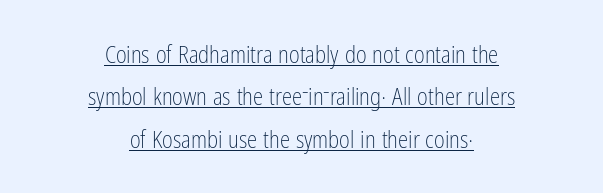
The image shows 23 px text type, upright; set centered, line spacing 1.84x, normal letter spacing, underlined.
